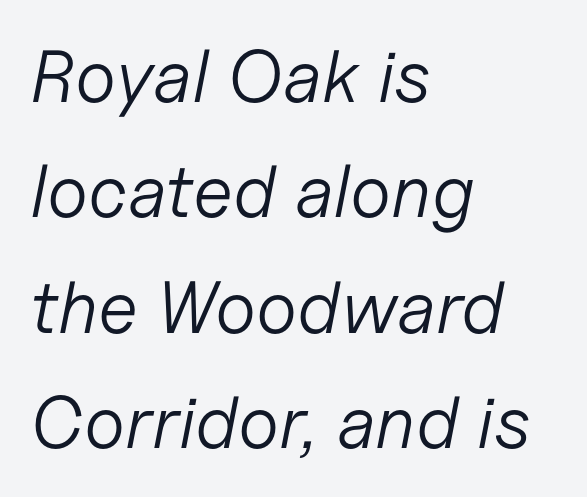
The image shows 74 px light type, italic (leaning right); set left-aligned, normal line spacing (1.56x), normal letter spacing, not underlined; low stroke contrast and a medium x-height.
